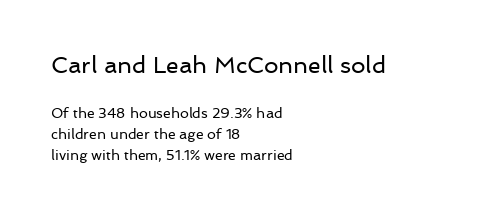
The image shows 23 px text type, upright; set left-aligned, normal line spacing (1.51x), normal letter spacing, not underlined; the first (top) block is 1.64x larger.
